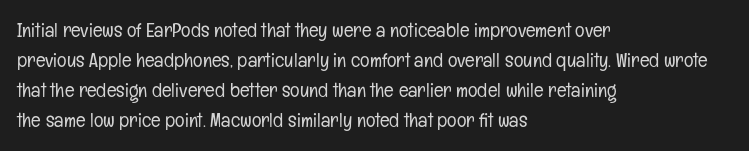
Q: Is the text bold? A: No.
Q: Is the text italic (slanted)? A: No, it is upright.
Q: Is the text underlined? A: No.
Q: How is the paragraph aligned? A: Left-aligned.
Q: Is the spacing between letters normal or unusually wide? A: Normal.
Q: Is the spacing between lines tight, normal or loose? A: Normal.
